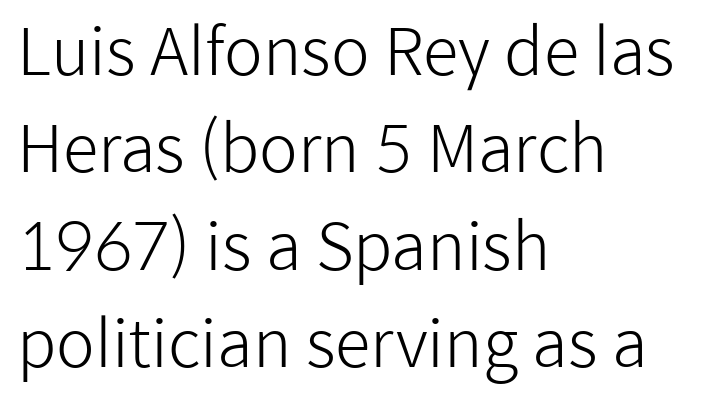
The image shows 65 px light sans-serif type, upright; set left-aligned, normal line spacing (1.5x), normal letter spacing, not underlined; low stroke contrast and a medium x-height.
